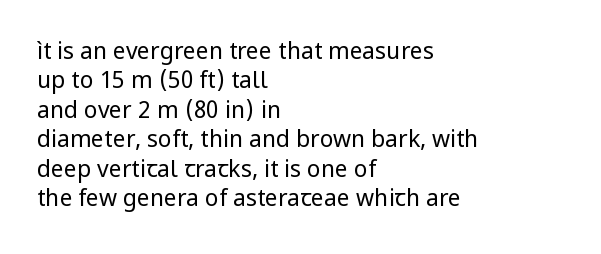
Q: Is the text bold? A: No.
Q: Is the text italic (slanted)? A: No, it is upright.
Q: Is the text underlined? A: No.
Q: How is the paragraph aligned? A: Left-aligned.
Q: Is the spacing between letters normal or unusually wide? A: Normal.
Q: Is the spacing between lines tight, normal or loose? A: Normal.
